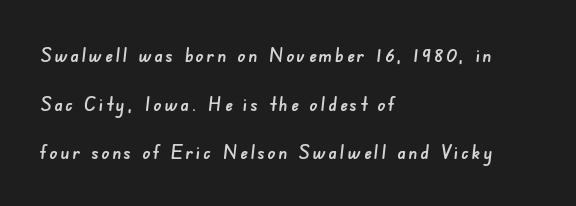
The image shows 20 px text type; set left-aligned, loose line spacing (2.43x), not underlined.
